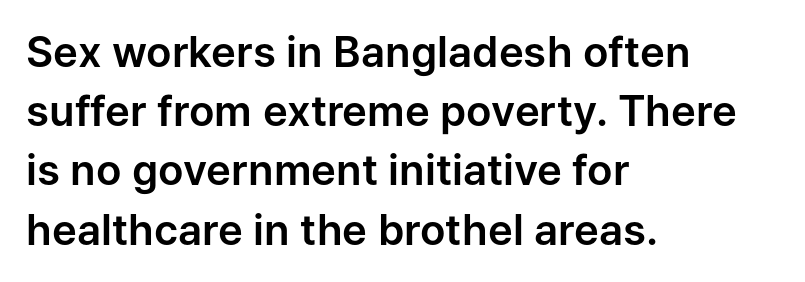
Leading: standard. Each word holds together tightly as a unit, with standard inter-letter gaps. These lines are rendered in a variable-pitch font. Tall strokes in this sample are plumb rather than angled.
